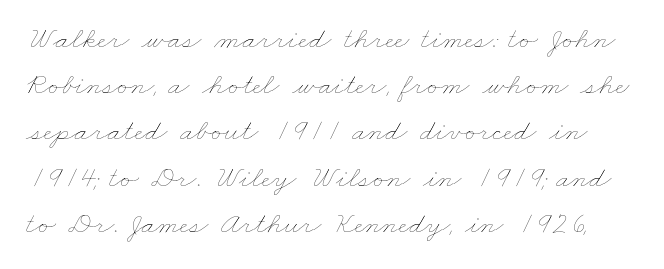
The image shows 31 px thin, wide type; set normal line spacing (1.49x), normal letter spacing, not underlined; low stroke contrast and a small x-height.
